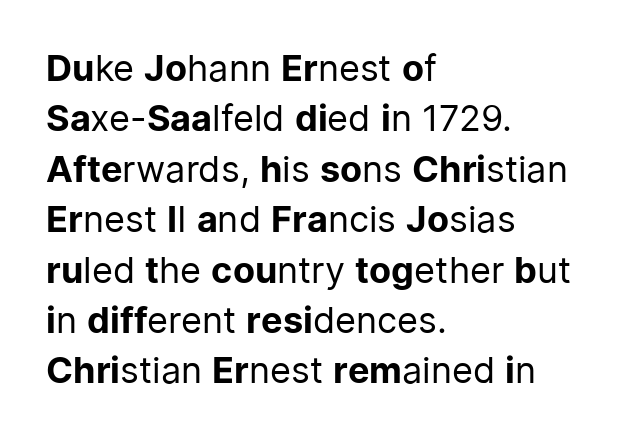
Q: Is the text bold? A: No.
Q: Is the text italic (slanted)? A: No, it is upright.
Q: Is the typeface a serif or a sans-serif typeface? A: Sans-serif.
Q: Is the text underlined? A: No.
Q: How is the paragraph aligned? A: Left-aligned.
Q: Is the spacing between letters normal or unusually wide? A: Normal.
Q: Is the spacing between lines tight, normal or loose? A: Normal.
Q: Width (condensed, normal, or wide)? A: Normal.
Q: Stroke contrast? A: Low.
Q: x-height? A: Medium.
Q: Monospaced? A: No.
